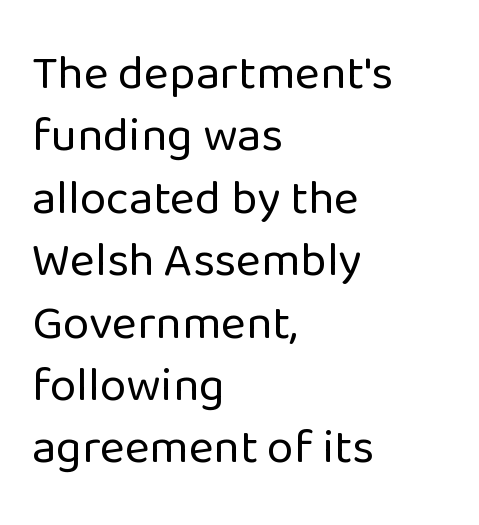
{"serif": "no", "italic": "no", "bold": "no", "weight": "regular", "width": "normal", "stroke_contrast": "low", "x_height": "medium", "monospaced": "no", "underline": "no", "align": "left", "line_spacing": "normal", "line_spacing_ratio": 1.3, "letter_spacing": "normal", "letter_spacing_em": 0.0, "glyph_px": 48}
